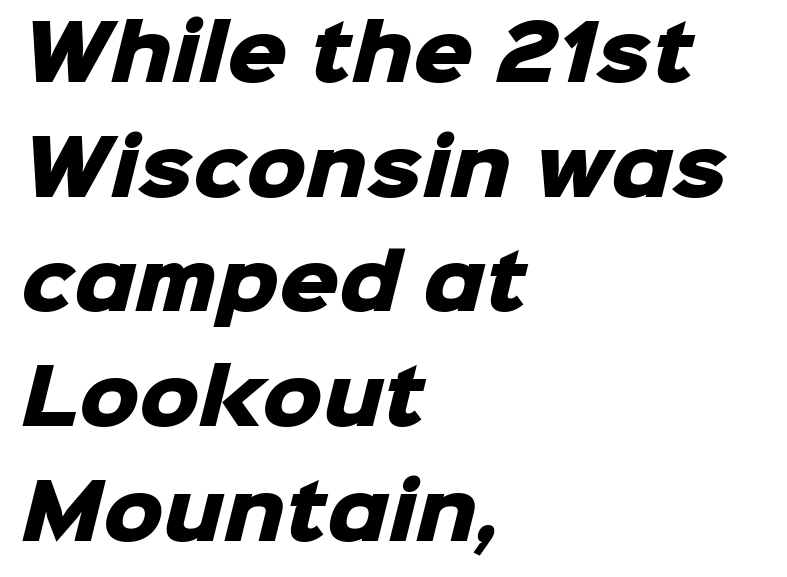
Q: Is the text bold? A: Yes.
Q: Is the typeface a serif or a sans-serif typeface? A: Sans-serif.
Q: Is the text underlined? A: No.
Q: How is the paragraph aligned? A: Left-aligned.
Q: Is the spacing between letters normal or unusually wide? A: Normal.
Q: Is the spacing between lines tight, normal or loose? A: Normal.
Q: Width (condensed, normal, or wide)? A: Normal.
Q: Stroke contrast? A: Low.
Q: x-height? A: Medium.
Q: Monospaced? A: No.
